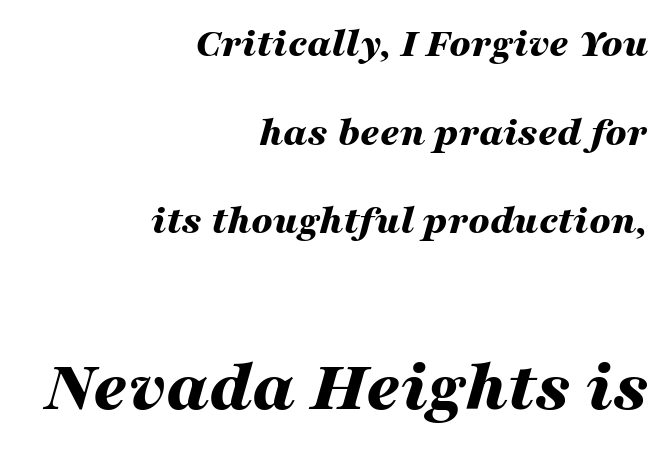
These lines are rendered in a variable-pitch font. The tracking reads as untouched default to a designer's eye. Which of the two is more prominent by size? The second, at the bottom. The rendering uses a large line-height, opening up the rows.
